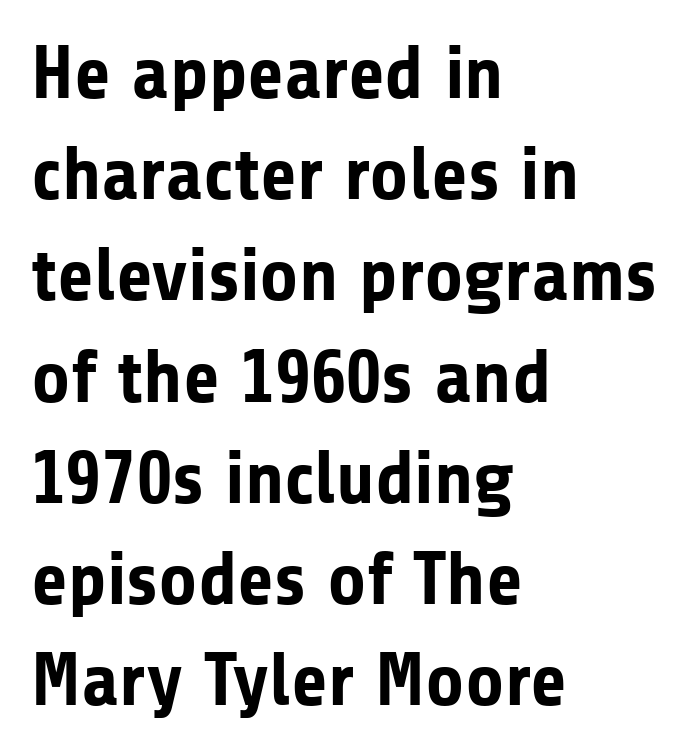
The image shows 75 px bold sans-serif type, upright; set left-aligned, normal line spacing (1.35x), normal letter spacing, not underlined; low stroke contrast and a medium x-height.
